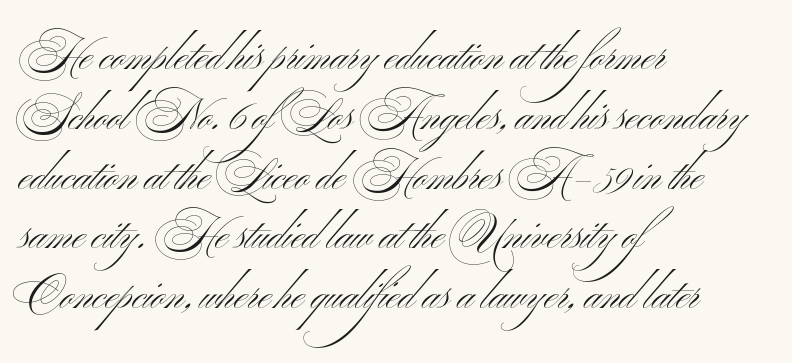
Glance below the letters and you will spot only blank space. Do the characters align in a grid? No, the font is proportional. Interline gaps are of average width in this sample. You could call the tracking neutral — neither tight nor loose. Typographically, this falls in the sans-serif category.
